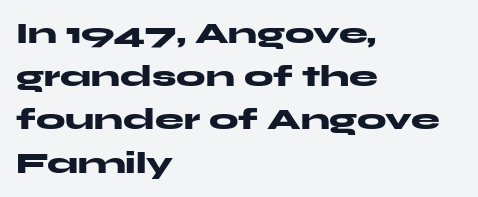
The image shows 29 px heavy, wide sans-serif type, upright; set left-aligned, normal line spacing (1.49x), normal letter spacing, not underlined; medium stroke contrast and a medium x-height.
